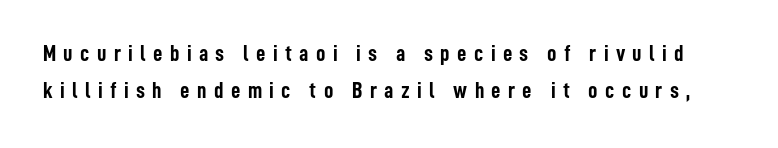
The image shows 23 px bold type, upright; set normal line spacing (1.61x), unusually wide letter spacing (+0.32 em), not underlined.
